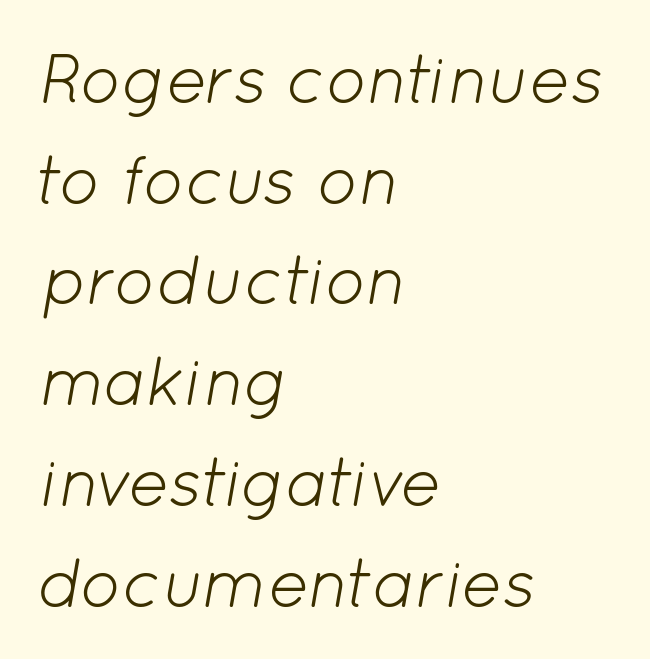
Q: Is the text bold? A: No.
Q: Is the text italic (slanted)? A: Yes, it leans right by about 12 degrees.
Q: Is the text underlined? A: No.
Q: How is the paragraph aligned? A: Left-aligned.
Q: Is the spacing between letters normal or unusually wide? A: Normal.
Q: Is the spacing between lines tight, normal or loose? A: Normal.
Q: Width (condensed, normal, or wide)? A: Normal.
Q: Stroke contrast? A: Low.
Q: x-height? A: Medium.
Q: Monospaced? A: No.
